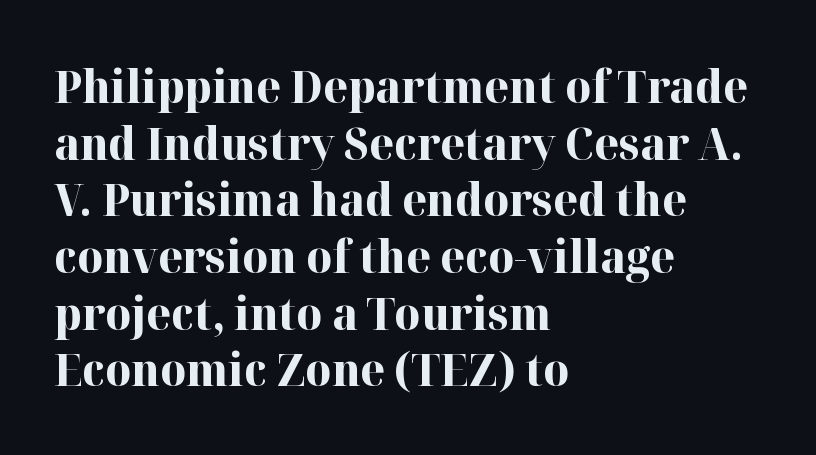
Successive baselines arrive at the customary interval. Only glyphs here, with clear space below each row. The letters advance in unequal steps, a hallmark of proportional type. To sum up the face: it has serifs.
